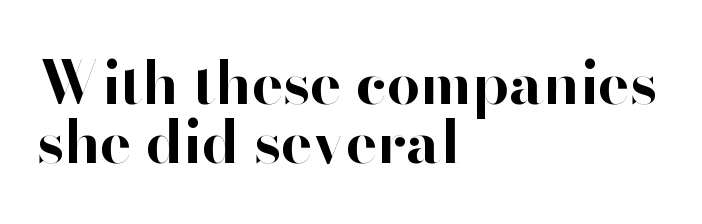
The image shows 59 px bold sans-serif type, upright; set left-aligned, tight line spacing (1.0x), normal letter spacing, not underlined; high stroke contrast and a small x-height.
